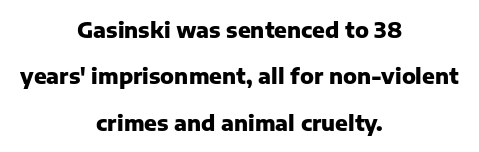
The letterforms sit shoulder to shoulder at normal distance. The letters are bold, with thick, heavy strokes. Students, observe: this is what heavily led, spacious text looks like. This rendering uses center alignment, leaving both contours irregular but symmetric. Tall strokes in this sample are plumb rather than angled. Anything drawn beneath the words? Only blank space.
